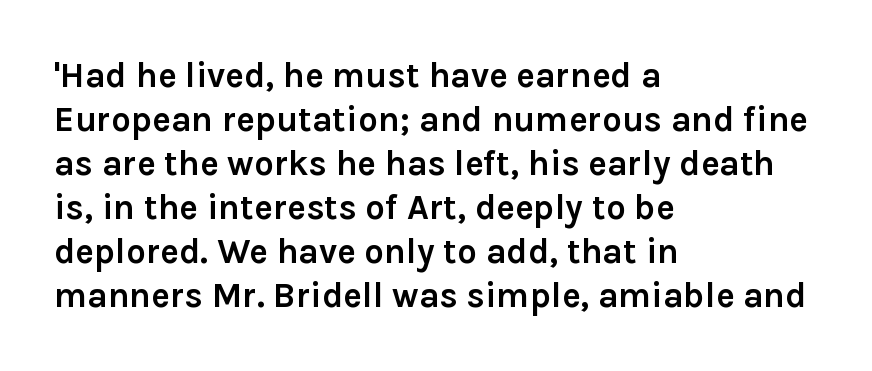
Q: Is the text bold? A: Yes.
Q: Is the text italic (slanted)? A: No, it is upright.
Q: Is the typeface a serif or a sans-serif typeface? A: Sans-serif.
Q: Is the text underlined? A: No.
Q: How is the paragraph aligned? A: Left-aligned.
Q: Is the spacing between letters normal or unusually wide? A: Normal.
Q: Is the spacing between lines tight, normal or loose? A: Normal.
Q: Width (condensed, normal, or wide)? A: Normal.
Q: Stroke contrast? A: Low.
Q: x-height? A: Medium.
Q: Monospaced? A: No.
